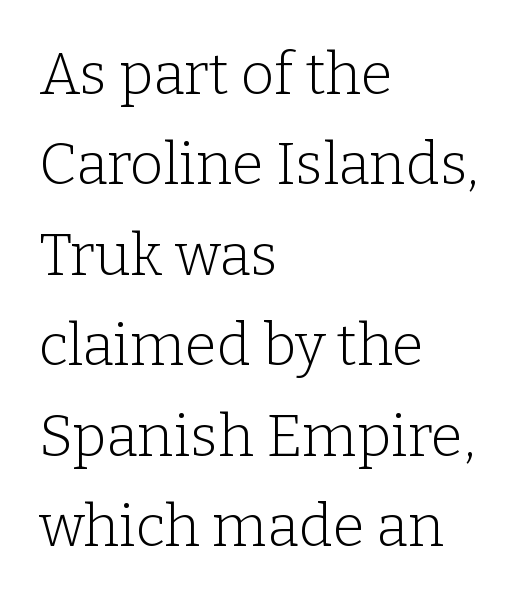
The image shows 58 px light serif type, upright; set left-aligned, normal line spacing (1.56x), normal letter spacing, not underlined; low stroke contrast and a medium x-height.
